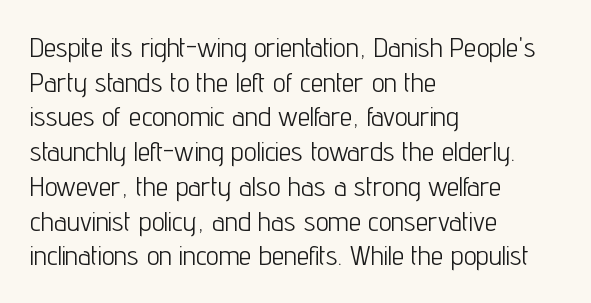
{"serif": "no", "italic": "no", "bold": "no", "weight": "light", "width": "condensed", "stroke_contrast": "low", "x_height": "medium", "monospaced": "no", "underline": "no", "align": "left", "line_spacing_ratio": 1.24, "letter_spacing": "normal", "letter_spacing_em": 0.0, "glyph_px": 28}
